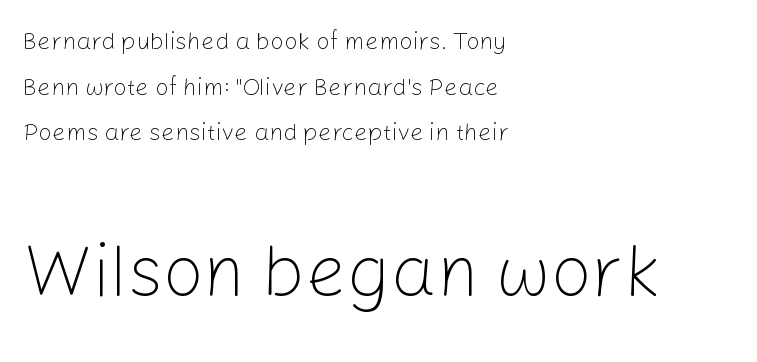
The image shows 72 px light sans-serif type, upright; set left-aligned, loose line spacing (1.9x), normal letter spacing, not underlined; the second (bottom) block is 3.0x larger; low stroke contrast and a medium x-height.
